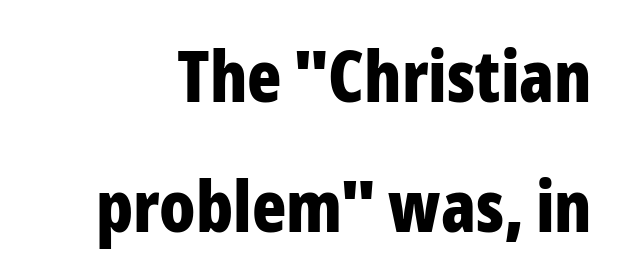
What kind of face is this? One without serifs — a sans. The lettering stays uniformly vertical, giving the passage a roman look. What stands out about the letter spacing? Nothing — it is the standard amount. I'd describe the lettering as bold — thick and assertive. The glyphs are unaccompanied by any horizontal stroke below them.
